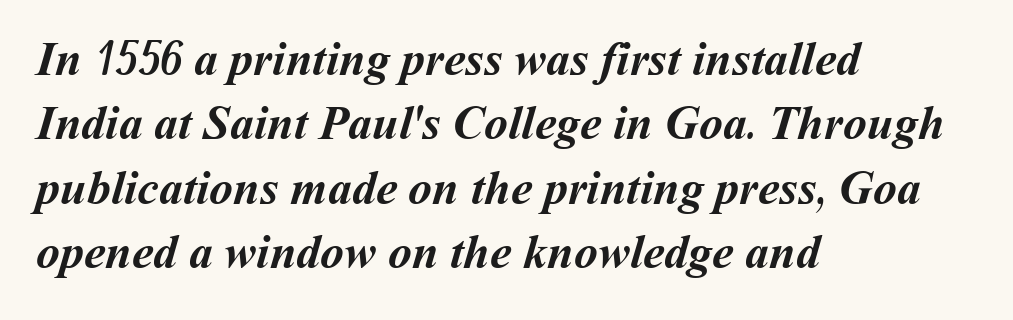
Notice how thick the strokes are: this is what a full bold looks like. The vertical gap from one line to the next is medium. The space directly below the letters is spotless. Do the characters align in a grid? No, the font is proportional. Alignment: flush left.
